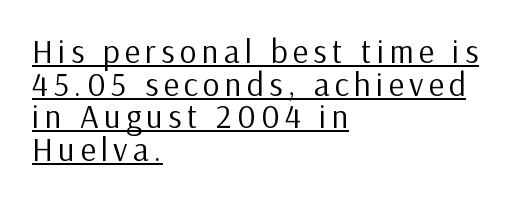
Q: Is the text bold? A: No.
Q: Is the text italic (slanted)? A: No, it is upright.
Q: Is the typeface a serif or a sans-serif typeface? A: Sans-serif.
Q: Is the text underlined? A: Yes.
Q: How is the paragraph aligned? A: Left-aligned.
Q: Is the spacing between lines tight, normal or loose? A: Tight.
Q: Width (condensed, normal, or wide)? A: Normal.
Q: Stroke contrast? A: Low.
Q: x-height? A: Medium.
Q: Monospaced? A: No.
